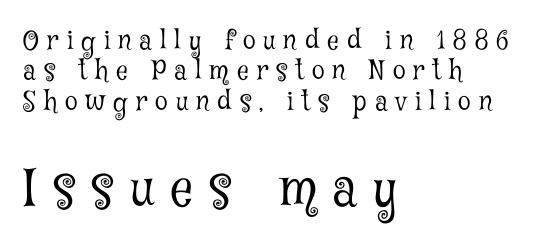
The image shows 51 px light, condensed serif type, upright; set left-aligned, line spacing 1.17x, unusually wide letter spacing (+0.31 em), not underlined; the second (bottom) block is 1.96x larger; low stroke contrast and a medium x-height.
